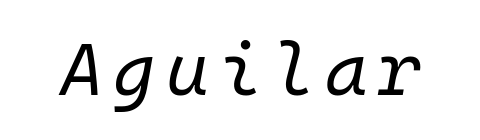
The image shows 73 px regular-weight type, italic (leaning right), monospaced; set not underlined; low stroke contrast and a medium x-height.
